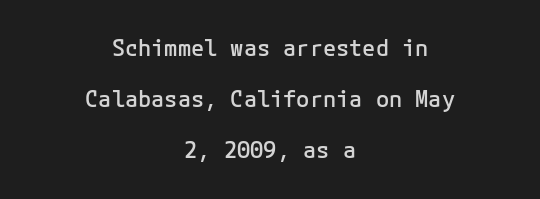
The image shows 22 px text type, upright; set centered, loose line spacing (2.32x), normal letter spacing, not underlined.
